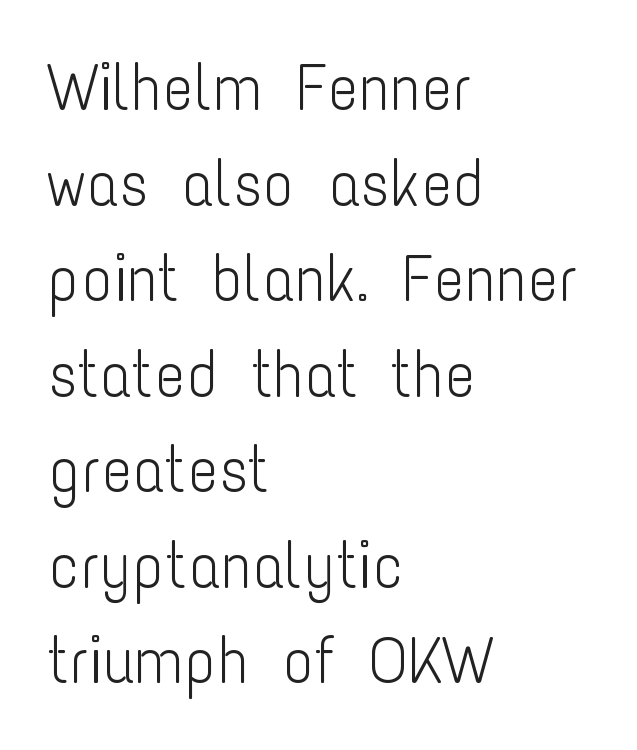
Q: Is the text bold? A: No.
Q: Is the text italic (slanted)? A: No, it is upright.
Q: Is the typeface a serif or a sans-serif typeface? A: Sans-serif.
Q: Is the text underlined? A: No.
Q: How is the paragraph aligned? A: Left-aligned.
Q: Is the spacing between letters normal or unusually wide? A: Normal.
Q: Is the spacing between lines tight, normal or loose? A: Normal.
Q: Width (condensed, normal, or wide)? A: Condensed.
Q: Stroke contrast? A: Low.
Q: x-height? A: Medium.
Q: Monospaced? A: No.
